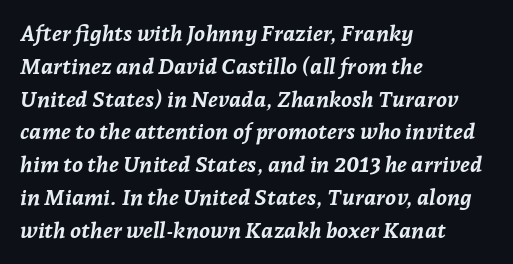
The typesetter chose a ragged-right arrangement here. Yep, that's italic — everything's leaning. Notice how thick the strokes are: this is what a full bold looks like. This rendering features lettering with no underline.
